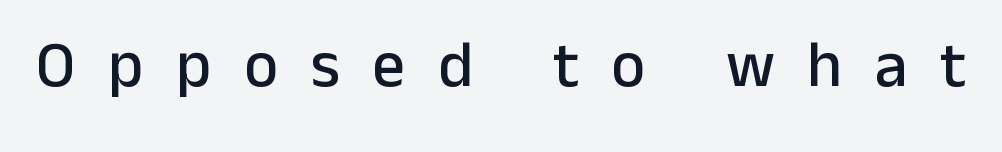
Vertical strokes here are truly vertical. Proportional: the letters do not fall into vertical columns. Only glyphs here, with clear space below each row. How are the letters spaced? Widely, with obvious added tracking.
